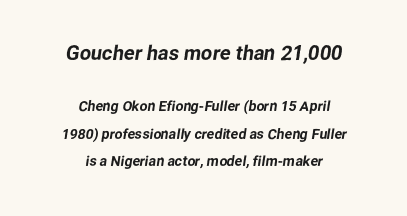
The image shows 20 px text type; set centered, loose line spacing (1.96x), normal letter spacing, not underlined; the first (top) block is 1.43x larger.
